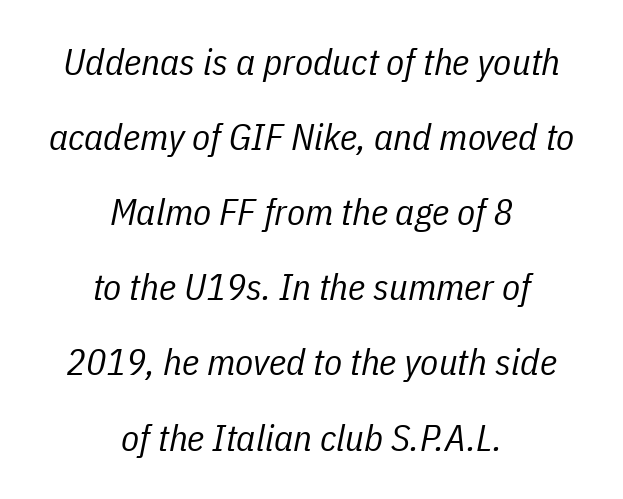
Q: Is the text bold? A: No.
Q: Is the text italic (slanted)? A: Yes, it leans right by about 11 degrees.
Q: Is the text underlined? A: No.
Q: How is the paragraph aligned? A: Centered.
Q: Is the spacing between letters normal or unusually wide? A: Normal.
Q: Is the spacing between lines tight, normal or loose? A: Loose.
Q: Width (condensed, normal, or wide)? A: Condensed.
Q: Stroke contrast? A: Low.
Q: x-height? A: Medium.
Q: Monospaced? A: No.
